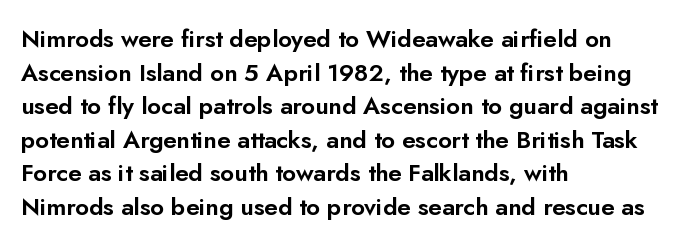
The image shows 24 px text type, upright; set left-aligned, normal line spacing (1.4x), normal letter spacing, not underlined.
